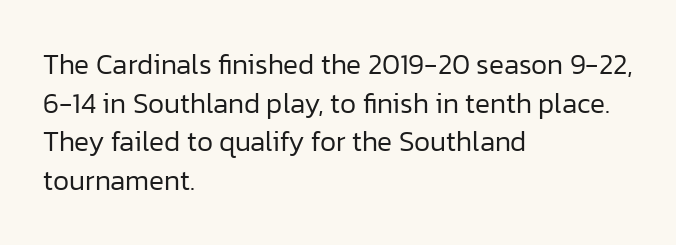
Q: Is the text bold? A: No.
Q: Is the text italic (slanted)? A: No, it is upright.
Q: Is the typeface a serif or a sans-serif typeface? A: Sans-serif.
Q: Is the text underlined? A: No.
Q: How is the paragraph aligned? A: Left-aligned.
Q: Is the spacing between letters normal or unusually wide? A: Normal.
Q: Is the spacing between lines tight, normal or loose? A: Normal.
Q: Width (condensed, normal, or wide)? A: Normal.
Q: Stroke contrast? A: Low.
Q: x-height? A: Medium.
Q: Monospaced? A: No.
